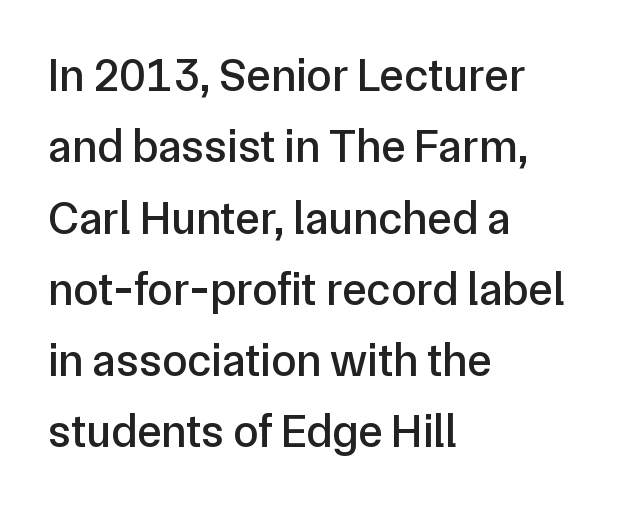
{"serif": "no", "italic": "no", "width": "normal", "stroke_contrast": "low", "x_height": "medium", "monospaced": "no", "underline": "no", "align": "left", "line_spacing": "normal", "line_spacing_ratio": 1.55, "letter_spacing": "normal", "letter_spacing_em": 0.0, "glyph_px": 46}
